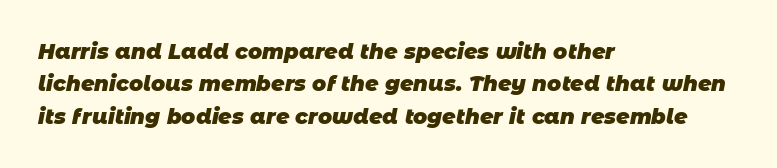
{"bold": "yes", "underline": "no", "align": "left", "line_spacing": "normal", "line_spacing_ratio": 1.54, "letter_spacing": "normal", "letter_spacing_em": 0.0, "glyph_px": 21}
